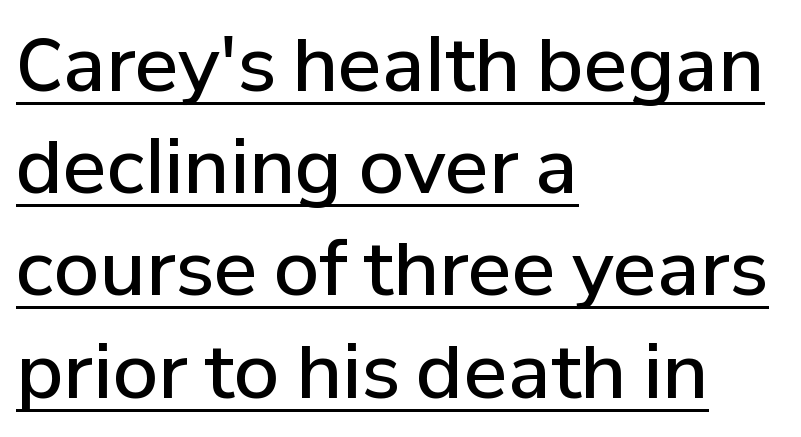
Q: Is the text bold? A: Semi-bold.
Q: Is the text italic (slanted)? A: No, it is upright.
Q: Is the typeface a serif or a sans-serif typeface? A: Sans-serif.
Q: Is the text underlined? A: Yes.
Q: How is the paragraph aligned? A: Left-aligned.
Q: Is the spacing between letters normal or unusually wide? A: Normal.
Q: Is the spacing between lines tight, normal or loose? A: Normal.
Q: Width (condensed, normal, or wide)? A: Normal.
Q: Stroke contrast? A: Low.
Q: x-height? A: Medium.
Q: Monospaced? A: No.
